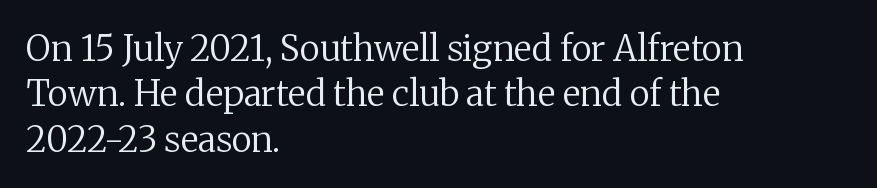
{"serif": "yes", "italic": "no", "bold": "no", "weight": "regular", "width": "normal", "stroke_contrast": "medium", "x_height": "medium", "monospaced": "no", "underline": "no", "align": "left", "line_spacing": "normal", "line_spacing_ratio": 1.3, "letter_spacing": "normal", "letter_spacing_em": 0.0, "glyph_px": 35}
